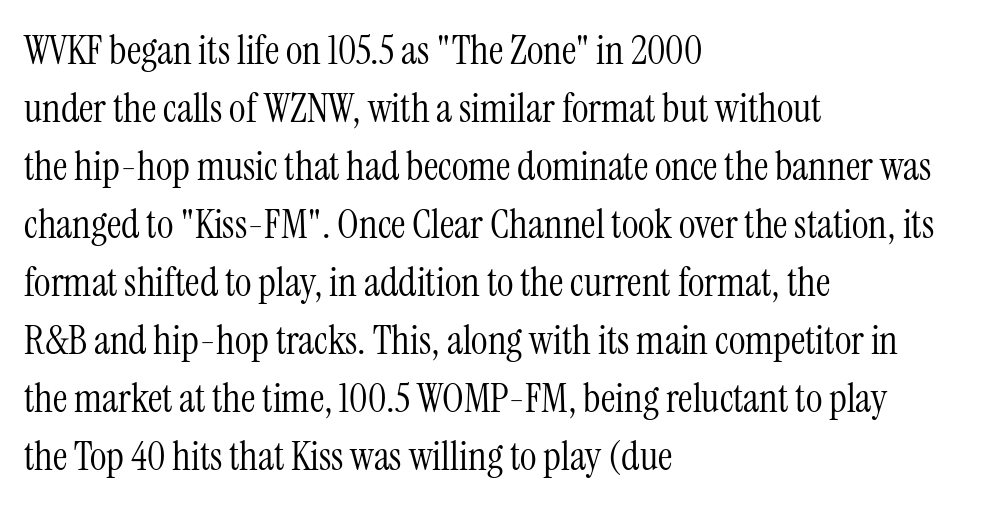
Look at the bottom of the vertical strokes: they flare into serifs here. The font sits on the lighter half of the weight spectrum, regular included. Quick note: not italic, upright. The rendering keeps characters at their native spacing.
